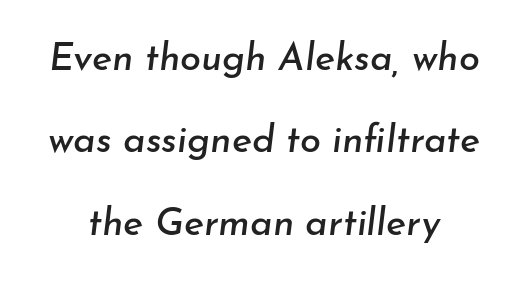
Q: Is the text italic (slanted)? A: Yes, it leans right by about 7 degrees.
Q: Is the text underlined? A: No.
Q: How is the paragraph aligned? A: Centered.
Q: Is the spacing between letters normal or unusually wide? A: Normal.
Q: Is the spacing between lines tight, normal or loose? A: Loose.
Q: Width (condensed, normal, or wide)? A: Normal.
Q: Stroke contrast? A: Low.
Q: x-height? A: Small.
Q: Monospaced? A: No.
